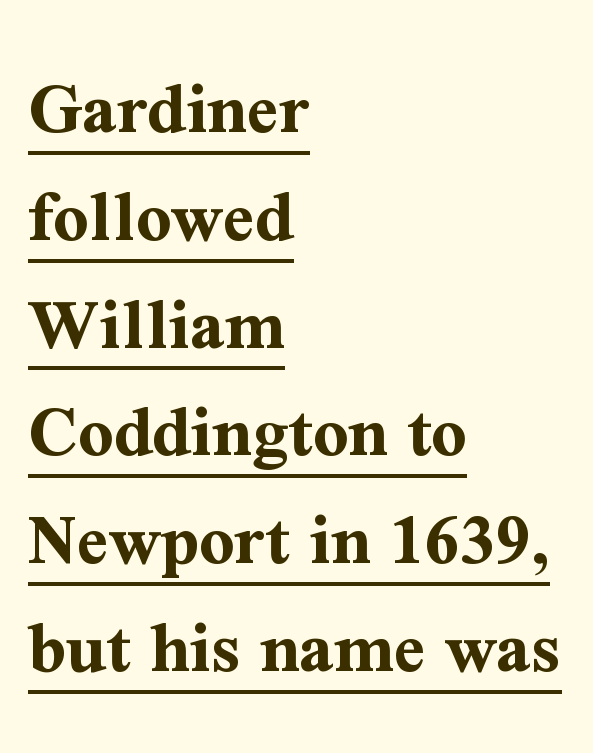
Q: Is the text bold? A: Yes.
Q: Is the text italic (slanted)? A: No, it is upright.
Q: Is the typeface a serif or a sans-serif typeface? A: Serif.
Q: Is the text underlined? A: Yes.
Q: How is the paragraph aligned? A: Left-aligned.
Q: Is the spacing between letters normal or unusually wide? A: Normal.
Q: Is the spacing between lines tight, normal or loose? A: Normal.
Q: Width (condensed, normal, or wide)? A: Normal.
Q: Stroke contrast? A: Medium.
Q: x-height? A: Medium.
Q: Monospaced? A: No.
